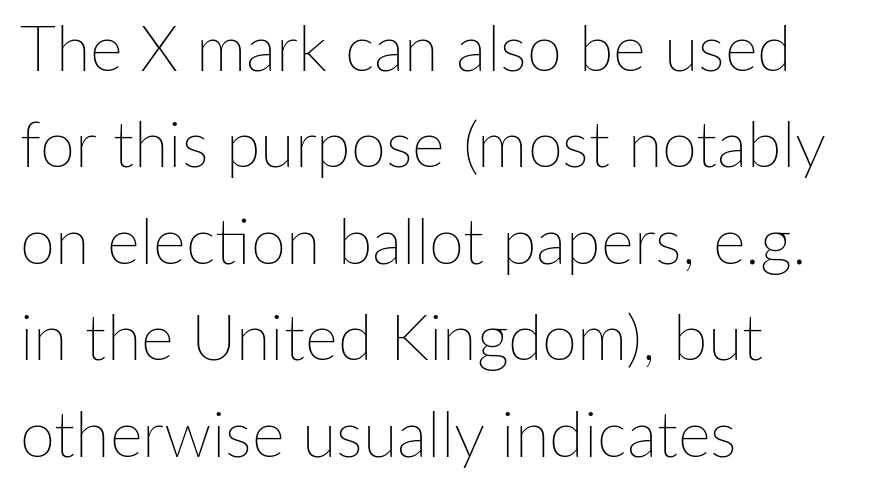
The image shows 63 px thin type, upright; set left-aligned, normal line spacing (1.53x), normal letter spacing, not underlined; low stroke contrast and a medium x-height.
